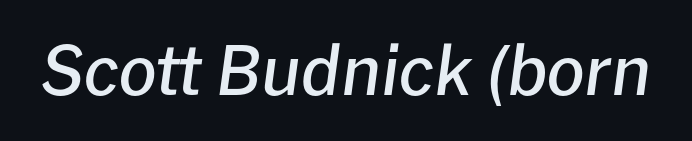
The image shows 67 px semibold type, italic (leaning right); set normal letter spacing, not underlined; low stroke contrast and a medium x-height.
